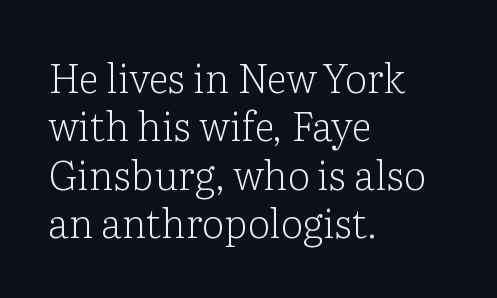
Rendered with straight, roman letterforms. The characters display serif detailing at their extremities. Bare-footed words on every line. The line texture is even and compact thanks to regular tracking. The letterforms sit at book weight or below. Note the varied advance widths — an 'i' is clearly narrower than an 'm'.
